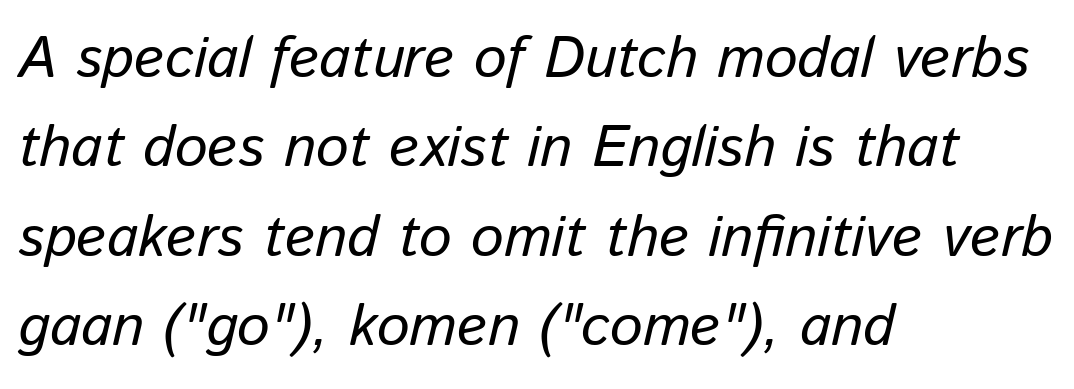
Looks like regular typesetting: each glyph gets only the width it needs. The typesetting does not lean heavy: it is not bold. The rows are spaced the way most documents space them. Short and long lines alike share a common starting point at left. Quick note: underline off.
